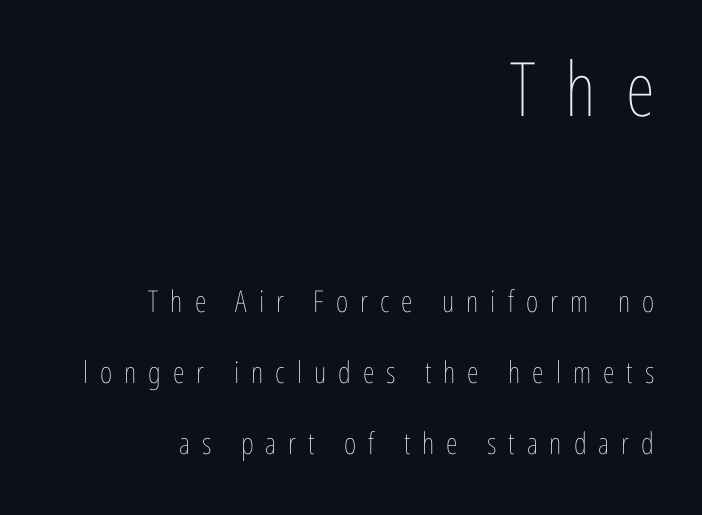
{"italic": "no", "bold": "no", "weight": "thin", "width": "condensed", "stroke_contrast": "low", "x_height": "medium", "monospaced": "no", "underline": "no", "align": "right", "line_spacing": "loose", "line_spacing_ratio": 2.36, "letter_spacing": "wide", "letter_spacing_em": 0.4, "larger_block": "first", "size_ratio": 2.5, "glyph_px": 75}
